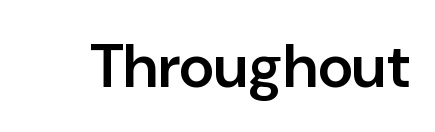
The image shows 61 px semibold sans-serif type, upright; set normal letter spacing, not underlined; low stroke contrast and a medium x-height.
